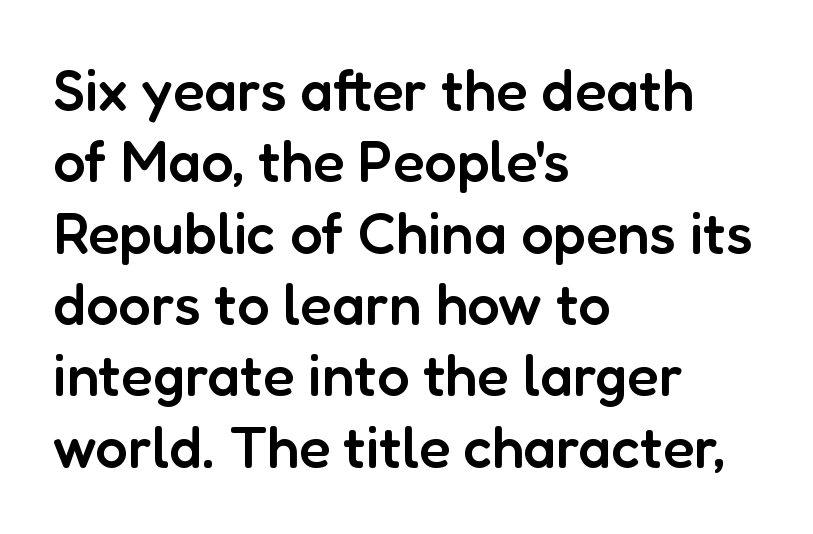
You can tell from the bare stems that sans-serif type was used. Typeset ragged right — the left edge is the straight one. In terms of weight, the rendering is demibold, just under bold. This is roman type, the default non-slanted kind.
